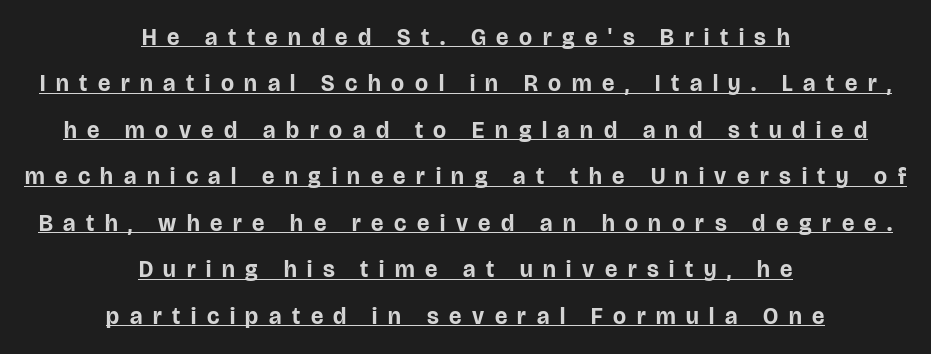
{"italic": "no", "bold": "yes", "underline": "yes", "align": "center", "line_spacing": "loose", "line_spacing_ratio": 2.02, "letter_spacing": "wide", "letter_spacing_em": 0.46, "glyph_px": 23}
